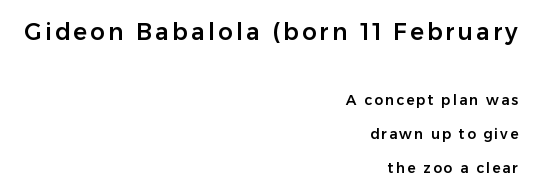
The image shows 23 px text type, upright; set right-aligned, loose line spacing (2.42x), not underlined; the first (top) block is 1.64x larger.
